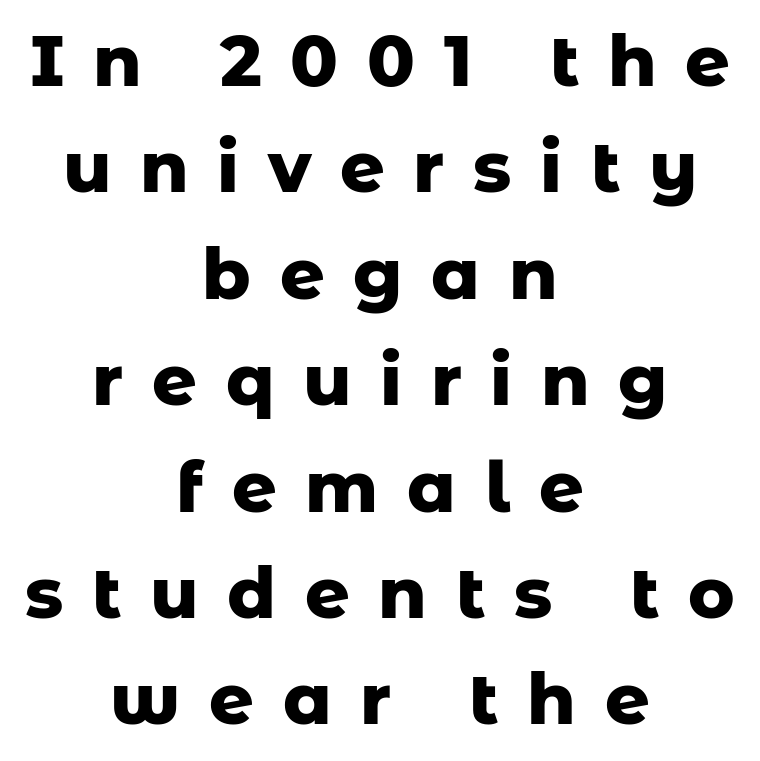
{"serif": "no", "italic": "no", "bold": "yes", "weight": "heavy", "width": "normal", "stroke_contrast": "low", "x_height": "medium", "monospaced": "no", "underline": "no", "align": "center", "line_spacing": "normal", "line_spacing_ratio": 1.52, "letter_spacing": "wide", "letter_spacing_em": 0.41, "glyph_px": 70}
